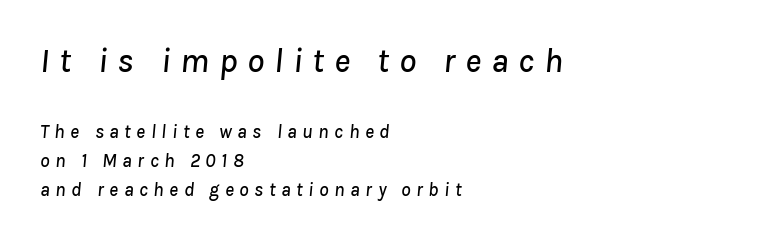
Q: Is the text italic (slanted)? A: Yes, it leans right by about 8 degrees.
Q: Is the text underlined? A: No.
Q: How is the paragraph aligned? A: Left-aligned.
Q: Is the spacing between letters normal or unusually wide? A: Unusually wide.
Q: Is the spacing between lines tight, normal or loose? A: Normal.
Q: Which block of text is set in a larger size, the first (top) or the second (bottom)? A: The first (top) one.
Q: Width (condensed, normal, or wide)? A: Normal.
Q: Stroke contrast? A: Low.
Q: x-height? A: Medium.
Q: Monospaced? A: No.
